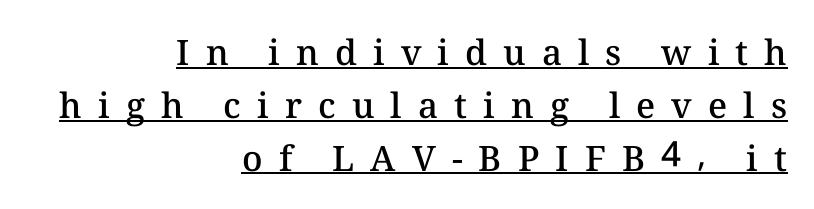
{"italic": "no", "bold": "semi", "weight": "semibold", "width": "normal", "stroke_contrast": "medium", "x_height": "medium", "monospaced": "no", "underline": "yes", "align": "right", "line_spacing": "normal", "line_spacing_ratio": 1.51, "letter_spacing": "wide", "letter_spacing_em": 0.46, "glyph_px": 35}
